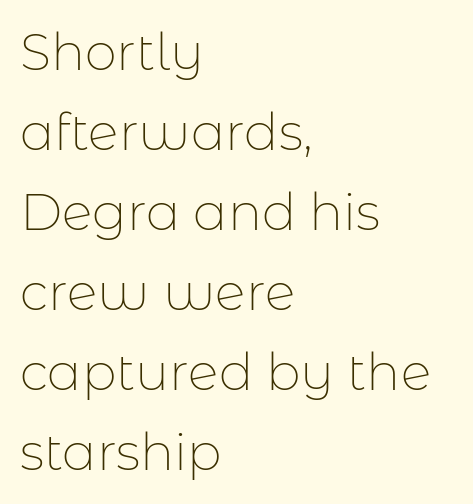
Are there feet on the stems? There aren't — it's a sans. The compositor pushed each line to the left boundary. Character widths vary here, with narrow letters taking less room than wide ones. The rows are spaced the way most documents space them. No extra ink here — the face is not bold. Has an underline been added? It has not.
